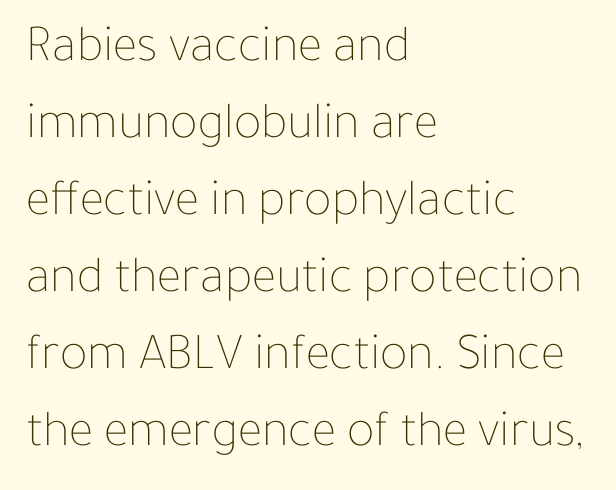
Q: Is the text bold? A: No.
Q: Is the text italic (slanted)? A: No, it is upright.
Q: Is the text underlined? A: No.
Q: How is the paragraph aligned? A: Left-aligned.
Q: Is the spacing between letters normal or unusually wide? A: Normal.
Q: Is the spacing between lines tight, normal or loose? A: Normal.
Q: Width (condensed, normal, or wide)? A: Normal.
Q: Stroke contrast? A: Low.
Q: x-height? A: Medium.
Q: Monospaced? A: No.
